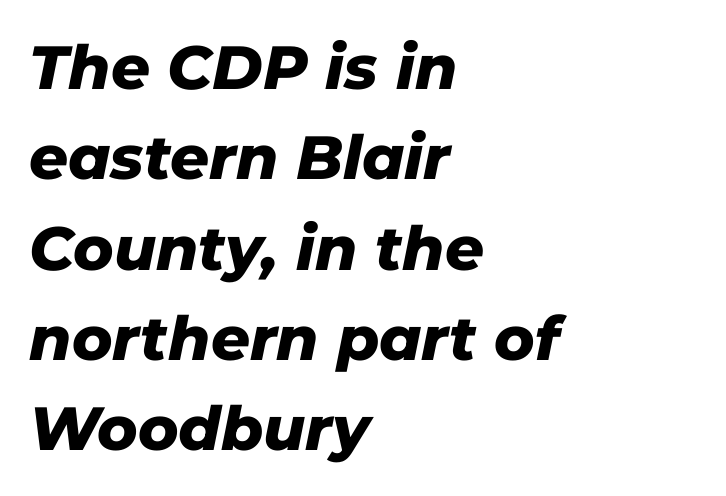
{"italic": "yes", "lean": "right", "slant_degrees": 11, "bold": "yes", "weight": "heavy", "width": "normal", "stroke_contrast": "low", "x_height": "medium", "monospaced": "no", "underline": "no", "align": "left", "line_spacing": "normal", "line_spacing_ratio": 1.48, "letter_spacing": "normal", "letter_spacing_em": 0.0, "glyph_px": 61}
